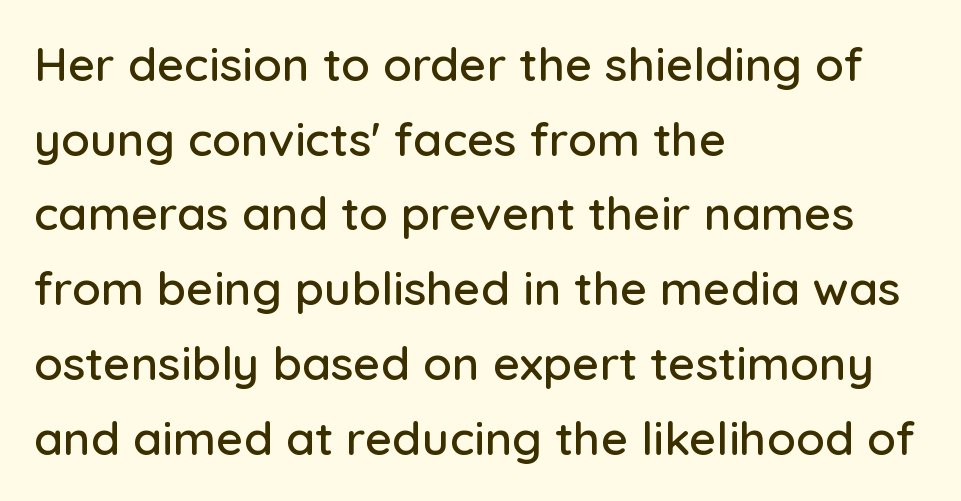
Q: Is the text italic (slanted)? A: No, it is upright.
Q: Is the typeface a serif or a sans-serif typeface? A: Sans-serif.
Q: Is the text underlined? A: No.
Q: How is the paragraph aligned? A: Left-aligned.
Q: Is the spacing between letters normal or unusually wide? A: Normal.
Q: Is the spacing between lines tight, normal or loose? A: Normal.
Q: Width (condensed, normal, or wide)? A: Normal.
Q: Stroke contrast? A: Low.
Q: x-height? A: Medium.
Q: Monospaced? A: No.
